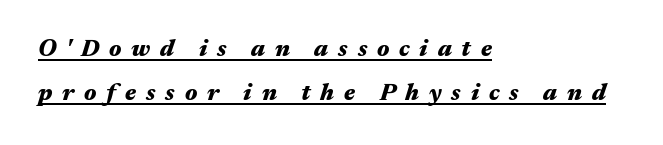
Like a heading marked for emphasis, these lines bear an underscore. Is the letter spacing exaggerated? Yes — the characters are pushed far apart. Italic: yes, the glyphs are oblique. The rendering uses a bold face; every stroke is thick and dark.
